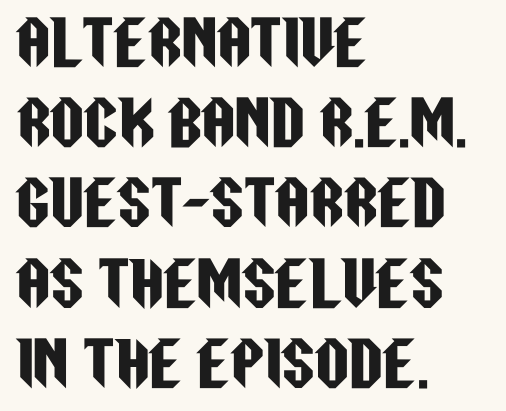
The image shows 59 px condensed sans-serif type, upright; set left-aligned, normal line spacing (1.36x), normal letter spacing, not underlined; low stroke contrast and a large x-height.
